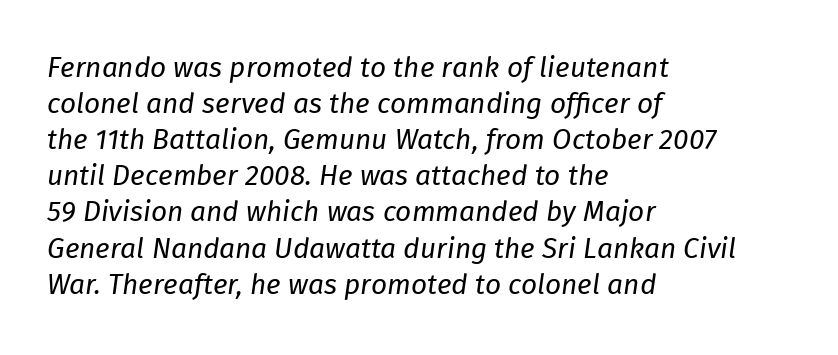
Q: Is the text bold? A: No.
Q: Is the text italic (slanted)? A: Yes, it leans right by about 8 degrees.
Q: Is the text underlined? A: No.
Q: How is the paragraph aligned? A: Left-aligned.
Q: Is the spacing between letters normal or unusually wide? A: Normal.
Q: Is the spacing between lines tight, normal or loose? A: Normal.
Q: Width (condensed, normal, or wide)? A: Normal.
Q: Stroke contrast? A: Low.
Q: x-height? A: Medium.
Q: Monospaced? A: No.
